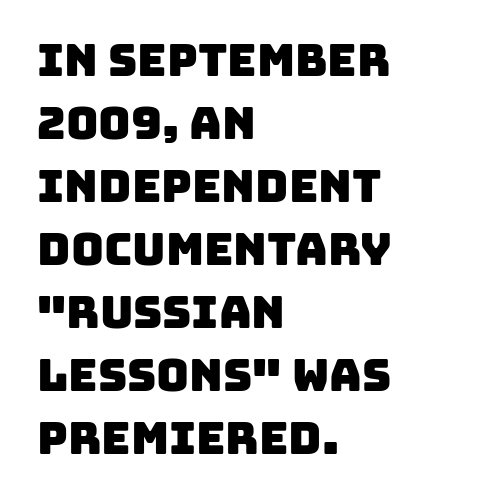
{"serif": "no", "width": "normal", "stroke_contrast": "low", "x_height": "large", "monospaced": "no", "underline": "no", "align": "left", "line_spacing": "normal", "line_spacing_ratio": 1.4, "letter_spacing": "normal", "letter_spacing_em": 0.0, "glyph_px": 45}
